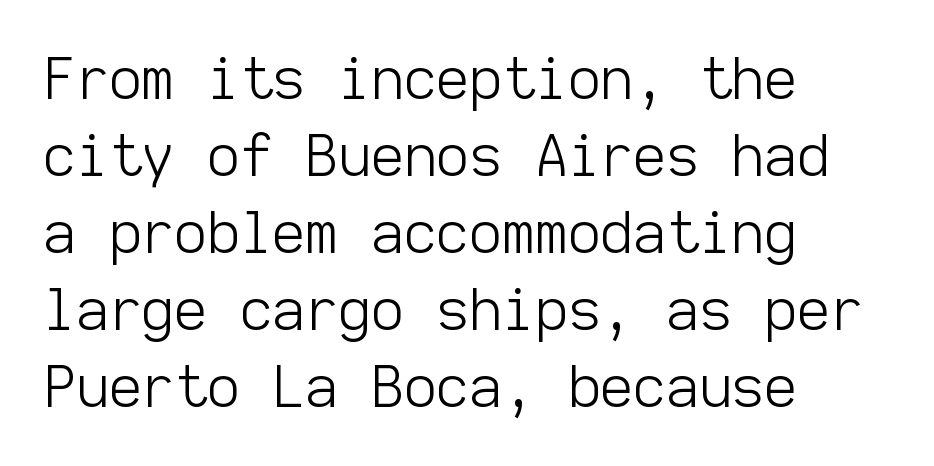
The image shows 57 px light sans-serif type, upright, monospaced; set left-aligned, normal line spacing (1.35x), normal letter spacing, not underlined; low stroke contrast and a medium x-height.
